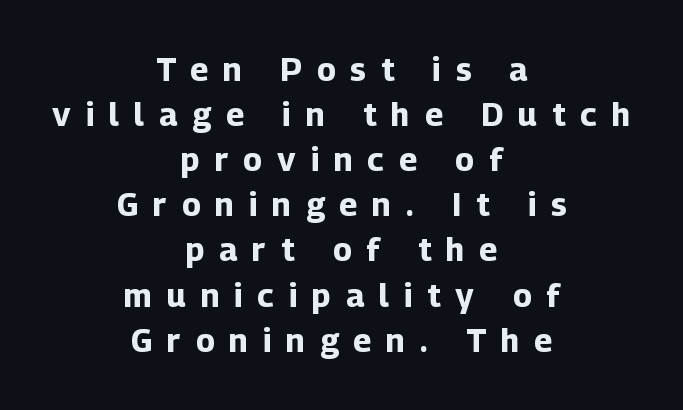
{"serif": "no", "italic": "no", "bold": "yes", "weight": "bold", "width": "normal", "stroke_contrast": "low", "x_height": "medium", "monospaced": "no", "underline": "no", "align": "center", "line_spacing": "normal", "line_spacing_ratio": 1.41, "letter_spacing": "wide", "letter_spacing_em": 0.47, "glyph_px": 32}
